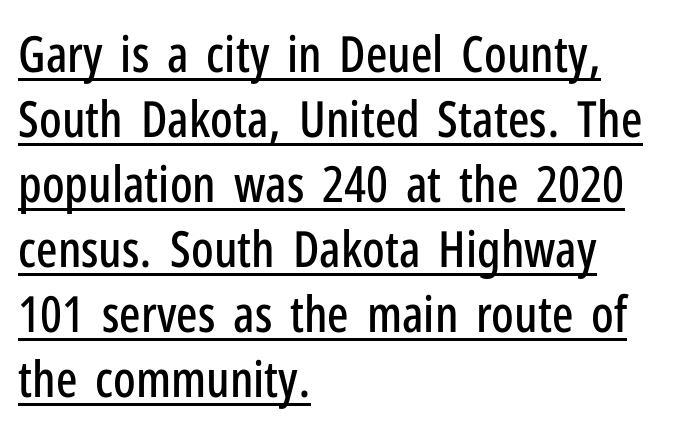
{"serif": "no", "italic": "no", "width": "condensed", "stroke_contrast": "low", "x_height": "medium", "monospaced": "no", "underline": "yes", "align": "left", "line_spacing": "normal", "line_spacing_ratio": 1.3, "letter_spacing": "normal", "letter_spacing_em": 0.0, "glyph_px": 50}
